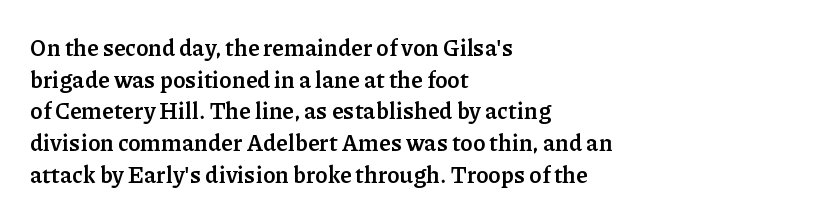
{"italic": "no", "bold": "yes", "underline": "no", "align": "left", "line_spacing": "normal", "line_spacing_ratio": 1.38, "letter_spacing": "normal", "letter_spacing_em": 0.0, "glyph_px": 23}
